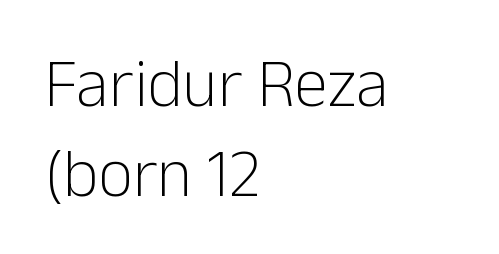
{"serif": "no", "italic": "no", "bold": "no", "weight": "light", "width": "normal", "stroke_contrast": "low", "x_height": "medium", "monospaced": "no", "underline": "no", "align": "left", "line_spacing": "normal", "line_spacing_ratio": 1.32, "letter_spacing": "normal", "letter_spacing_em": 0.0, "glyph_px": 68}
